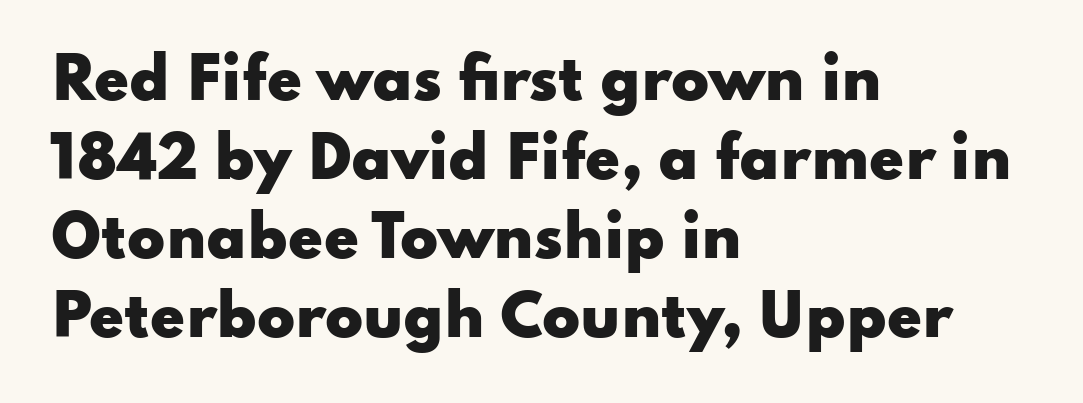
Ascenders rise straight up at ninety degrees. Heavy, bold letterforms. Regarding serifs, this sample does without them. Typeset ragged right — the left edge is the straight one. Horizontal bands of white between lines are of average thickness. Is the letter spacing exaggerated? No — it looks like the ordinary default.
